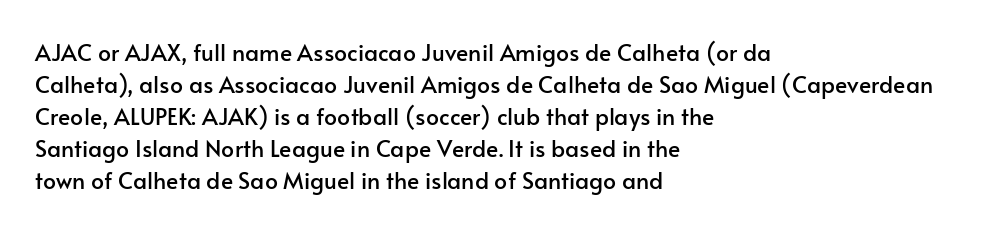
These lines are set flush left with a ragged right edge. Nope, not italic — everything's standing straight. Observe the ordinary spacing: letters are neighbours, not strangers. Vertically, the passage feels balanced, rows spaced as you'd expect. Has an underline been added? It has not.
